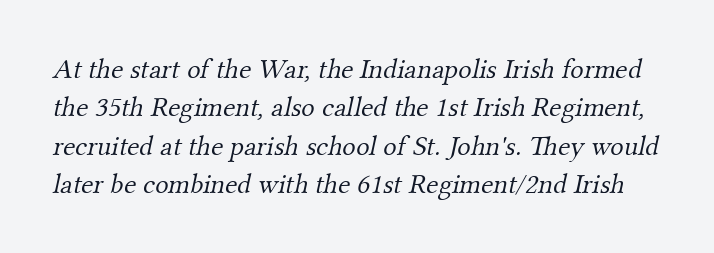
The image shows 28 px light serif type; set normal line spacing (1.37x), normal letter spacing, not underlined; medium stroke contrast and a small x-height.
